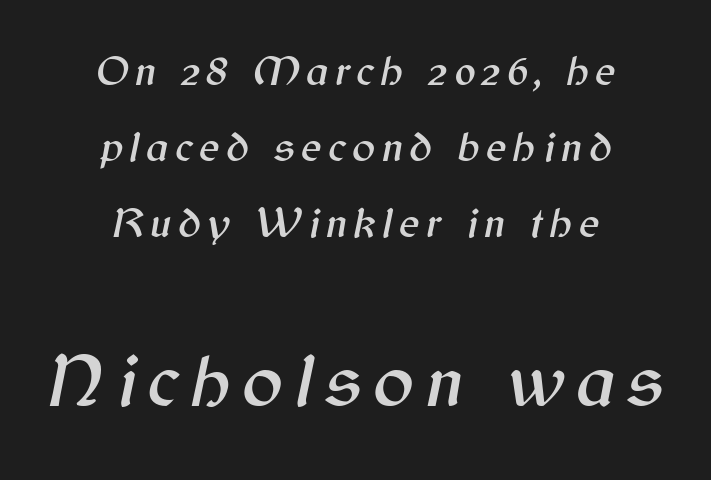
Q: Is the text italic (slanted)? A: Yes, it leans right by about 12 degrees.
Q: Is the text underlined? A: No.
Q: How is the paragraph aligned? A: Centered.
Q: Which block of text is set in a larger size, the first (top) or the second (bottom)? A: The second (bottom) one.
Q: Width (condensed, normal, or wide)? A: Normal.
Q: Stroke contrast? A: Medium.
Q: x-height? A: Medium.
Q: Monospaced? A: No.
